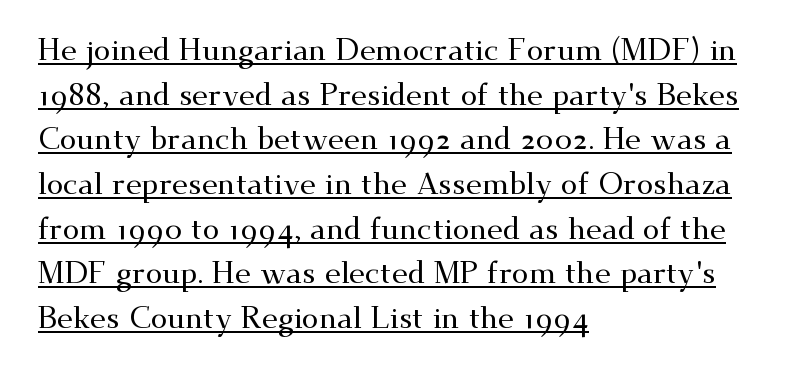
{"serif": "yes", "italic": "no", "width": "wide", "stroke_contrast": "medium", "x_height": "small", "monospaced": "no", "underline": "yes", "align": "left", "line_spacing": "normal", "line_spacing_ratio": 1.49, "letter_spacing": "normal", "letter_spacing_em": 0.0, "glyph_px": 30}
